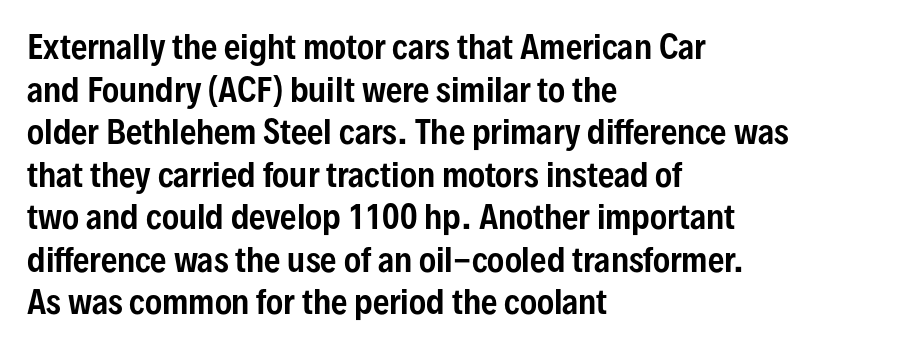
Q: Is the text italic (slanted)? A: No, it is upright.
Q: Is the typeface a serif or a sans-serif typeface? A: Sans-serif.
Q: Is the text underlined? A: No.
Q: How is the paragraph aligned? A: Left-aligned.
Q: Is the spacing between letters normal or unusually wide? A: Normal.
Q: Is the spacing between lines tight, normal or loose? A: Normal.
Q: Width (condensed, normal, or wide)? A: Condensed.
Q: Stroke contrast? A: Low.
Q: x-height? A: Medium.
Q: Monospaced? A: No.
